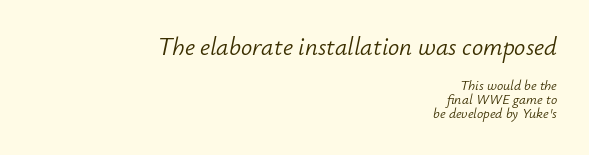
The glyphs are unaccompanied by any horizontal stroke below them. The passage shown begins with its larger block and ends with its smaller one. Which margin do the lines hug? The right one — the left edge is uneven. Inter-character spacing is left at the font's built-in metrics.
